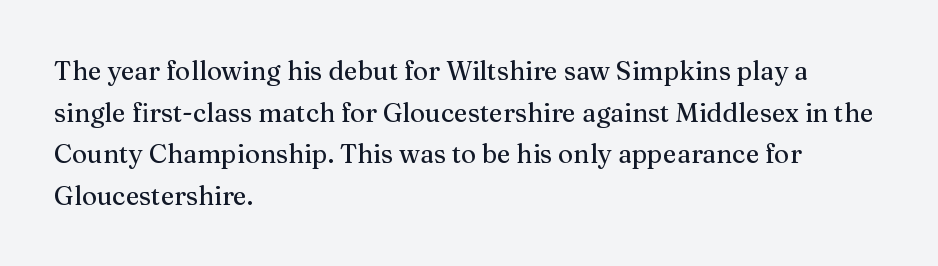
{"italic": "no", "underline": "no", "align": "left", "line_spacing": "normal", "line_spacing_ratio": 1.6, "letter_spacing": "normal", "letter_spacing_em": 0.0, "glyph_px": 26}
